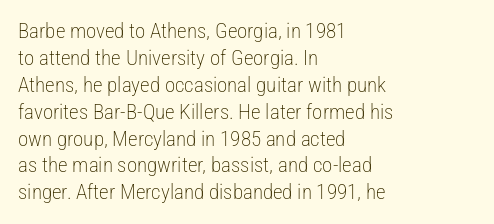
The image shows 21 px text type, upright; set left-aligned, normal line spacing (1.28x), normal letter spacing, not underlined.
